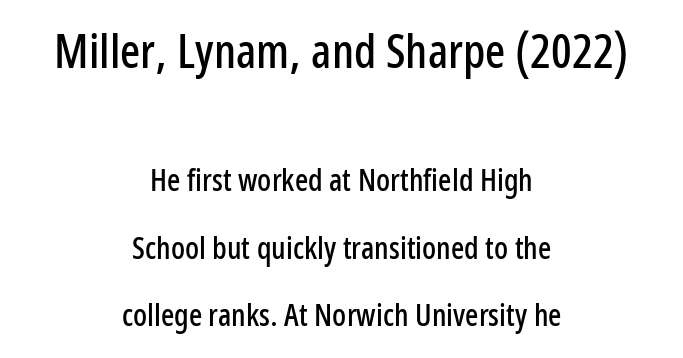
Q: Is the text italic (slanted)? A: No, it is upright.
Q: Is the typeface a serif or a sans-serif typeface? A: Sans-serif.
Q: Is the text underlined? A: No.
Q: How is the paragraph aligned? A: Centered.
Q: Is the spacing between letters normal or unusually wide? A: Normal.
Q: Is the spacing between lines tight, normal or loose? A: Loose.
Q: Which block of text is set in a larger size, the first (top) or the second (bottom)? A: The first (top) one.
Q: Width (condensed, normal, or wide)? A: Condensed.
Q: Stroke contrast? A: Low.
Q: x-height? A: Medium.
Q: Monospaced? A: No.
